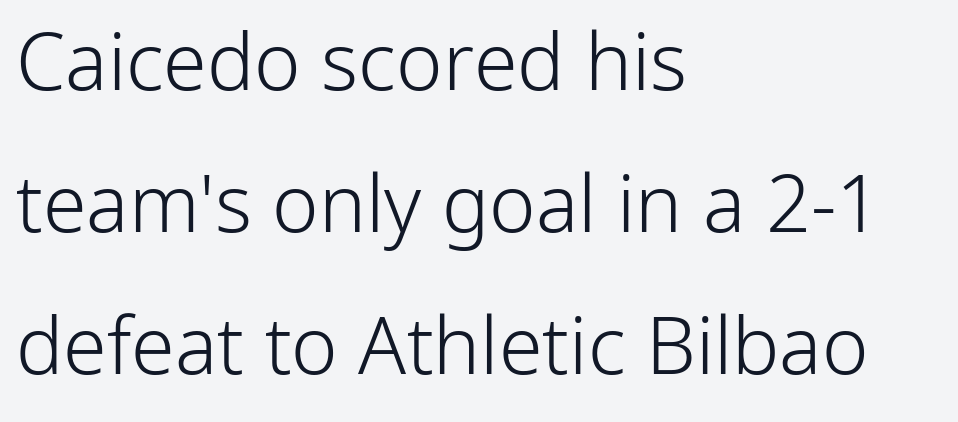
Type without underlining. Designer's note — italics off, roman on. The paragraph has a hard left edge and a soft right edge. Is this a heavy cut? Hardly; it is regular or lighter.
